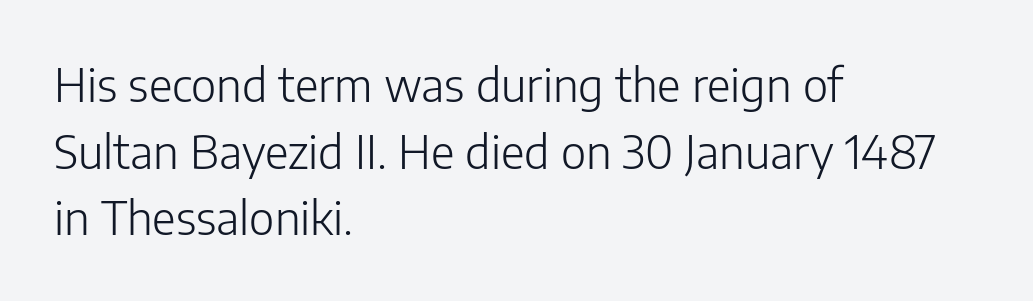
The image shows 46 px light sans-serif type, upright; set left-aligned, normal line spacing (1.45x), normal letter spacing, not underlined; low stroke contrast and a medium x-height.
